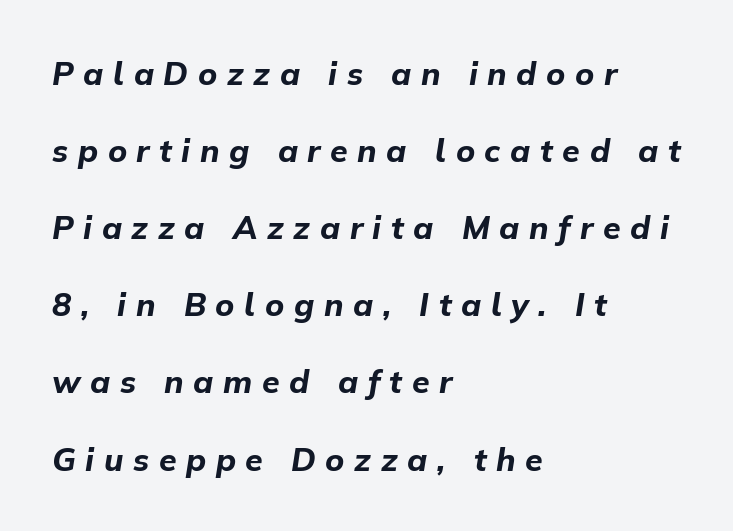
All the whitespace from short lines collects on the right. The words here are not underlined. Heavy, bold letterforms. Each letter keeps its own natural width here, so spacing adapts to shape. The type is letterspaced generously, with wide tracking.
